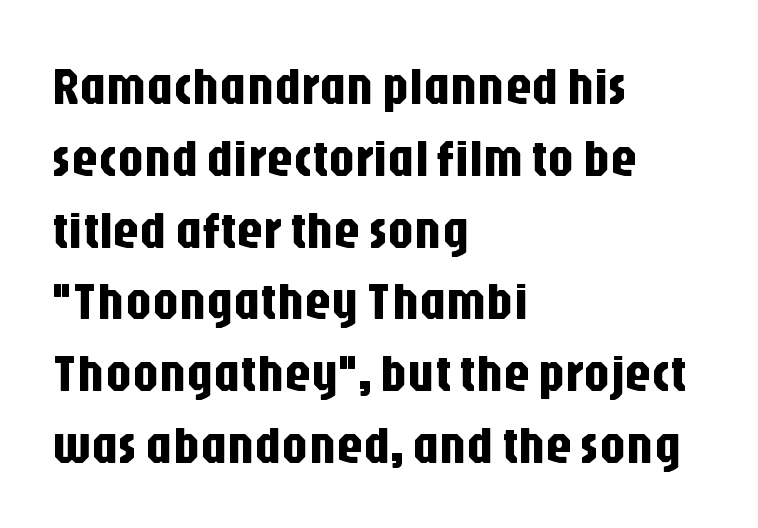
{"serif": "no", "italic": "no", "width": "condensed", "stroke_contrast": "low", "x_height": "large", "monospaced": "no", "underline": "no", "align": "left", "line_spacing": "normal", "line_spacing_ratio": 1.38, "letter_spacing": "normal", "letter_spacing_em": 0.0, "glyph_px": 52}
